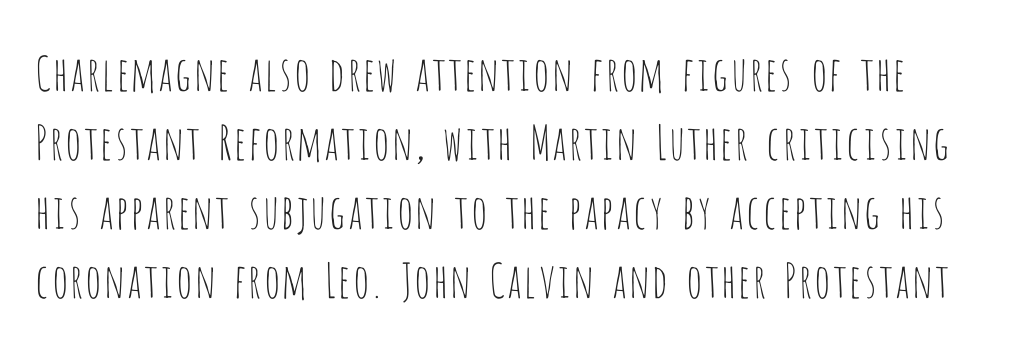
{"serif": "no", "italic": "no", "bold": "no", "weight": "thin", "width": "condensed", "stroke_contrast": "low", "x_height": "large", "monospaced": "no", "underline": "no", "line_spacing": "normal", "line_spacing_ratio": 1.47, "letter_spacing": "normal", "letter_spacing_em": 0.0, "glyph_px": 47}
